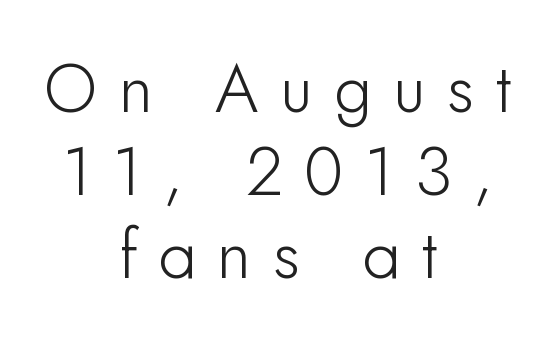
Has an underline been added? It has not. The rendering uses natural spacing where letterforms have individual widths. A sans-serif font was chosen for this passage. Characters remain perfectly vertical along every line. The tracking jumps out immediately: characters are airy and widely separated. Caption: multi-line text, centered on the measure.
